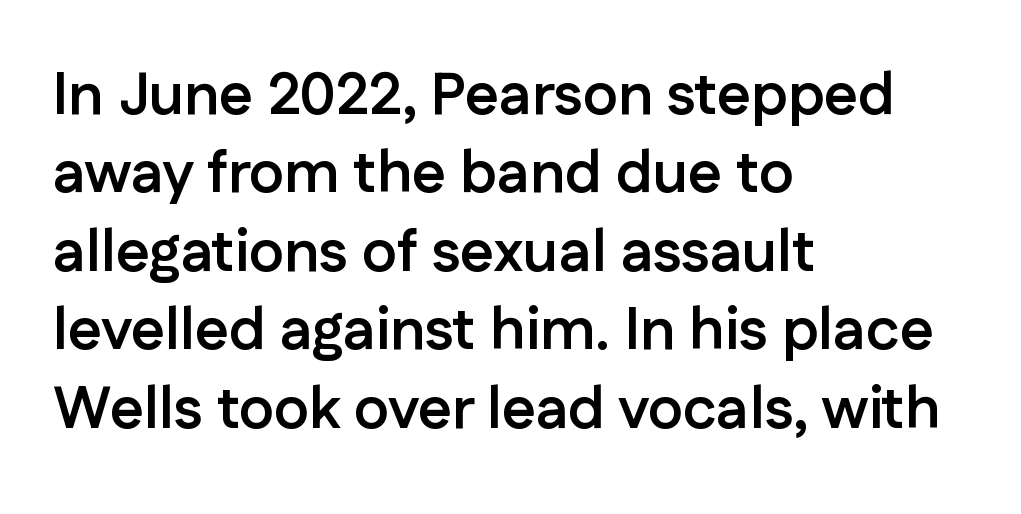
{"serif": "no", "italic": "no", "bold": "yes", "weight": "semibold", "width": "normal", "stroke_contrast": "low", "x_height": "medium", "monospaced": "no", "underline": "no", "align": "left", "line_spacing": "normal", "line_spacing_ratio": 1.33, "letter_spacing": "normal", "letter_spacing_em": 0.0, "glyph_px": 59}
